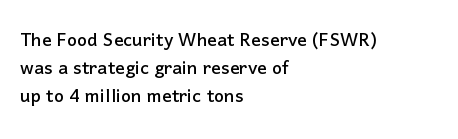
The image shows 24 px text type, upright; set left-aligned, line spacing 1.17x, normal letter spacing, not underlined.
